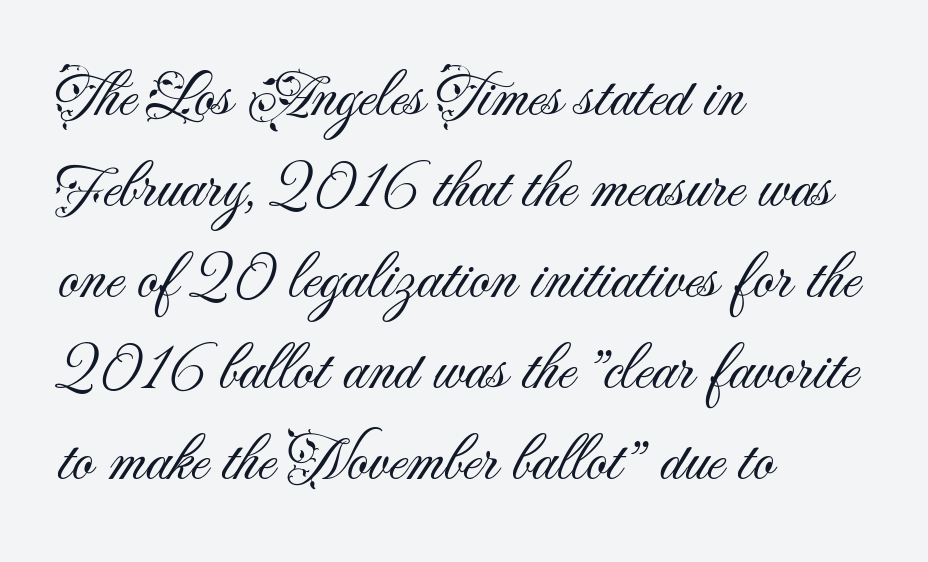
The image shows 65 px light sans-serif type; set left-aligned, normal line spacing (1.4x), normal letter spacing, not underlined; medium stroke contrast and a small x-height.
